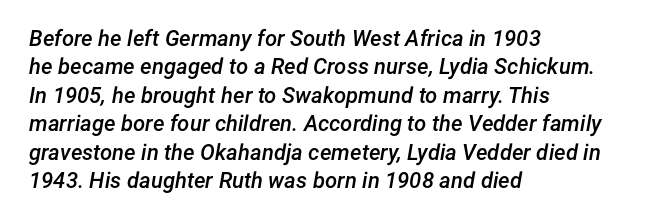
The image shows 22 px text type, italic (leaning right); set left-aligned, normal line spacing (1.29x), normal letter spacing, not underlined.
